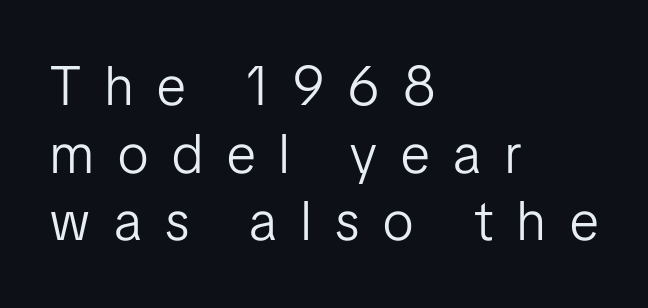
Q: Is the text bold? A: No.
Q: Is the text italic (slanted)? A: No, it is upright.
Q: Is the typeface a serif or a sans-serif typeface? A: Sans-serif.
Q: Is the text underlined? A: No.
Q: How is the paragraph aligned? A: Left-aligned.
Q: Is the spacing between letters normal or unusually wide? A: Unusually wide.
Q: Width (condensed, normal, or wide)? A: Condensed.
Q: Stroke contrast? A: Low.
Q: x-height? A: Medium.
Q: Monospaced? A: No.
